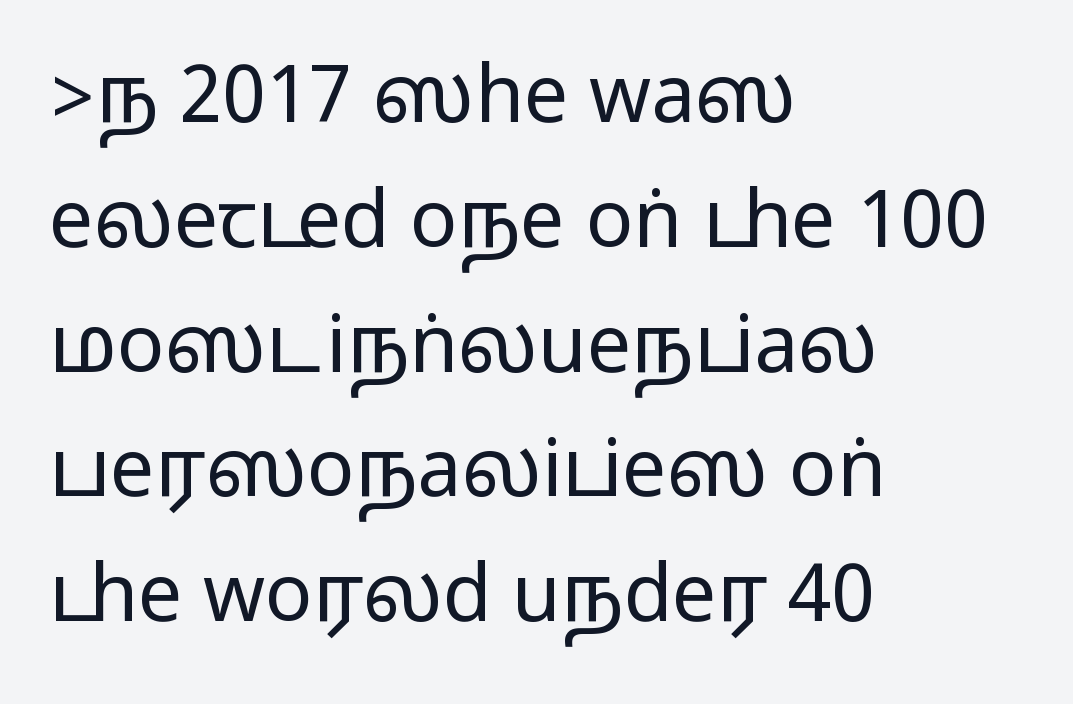
{"serif": "no", "italic": "no", "width": "wide", "stroke_contrast": "medium", "monospaced": "no", "underline": "no", "align": "left", "line_spacing": "normal", "line_spacing_ratio": 1.58, "letter_spacing": "normal", "letter_spacing_em": 0.0, "glyph_px": 79}
